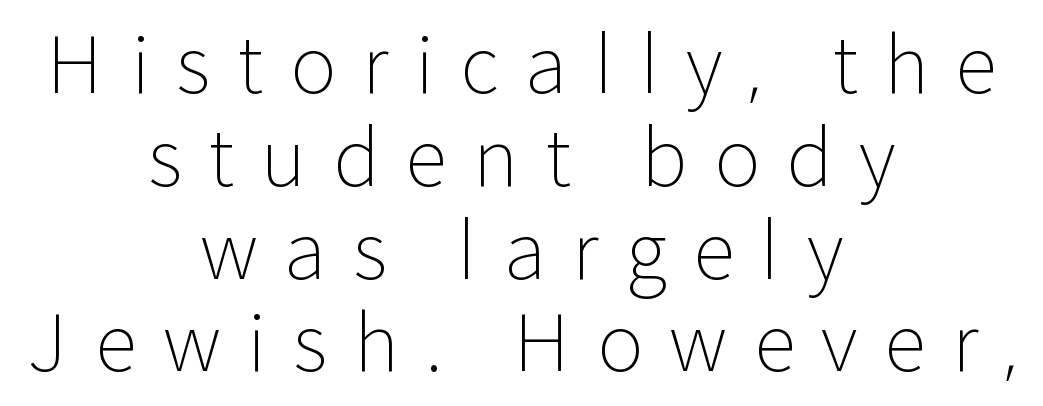
{"serif": "no", "italic": "no", "bold": "no", "weight": "light", "width": "normal", "stroke_contrast": "low", "x_height": "medium", "monospaced": "no", "underline": "no", "align": "center", "line_spacing_ratio": 1.19, "letter_spacing": "wide", "letter_spacing_em": 0.34, "glyph_px": 78}
